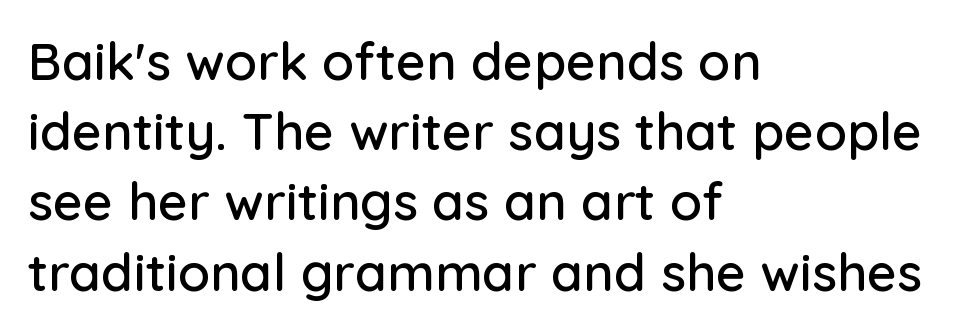
This sample has the flowing, uneven cadence of proportional lettering. Serifs: no, the terminals of the letterforms are clean. One-word summary of the alignment: left. Rule under the text: the space is simply empty. Ascenders rise straight up at ninety degrees.
